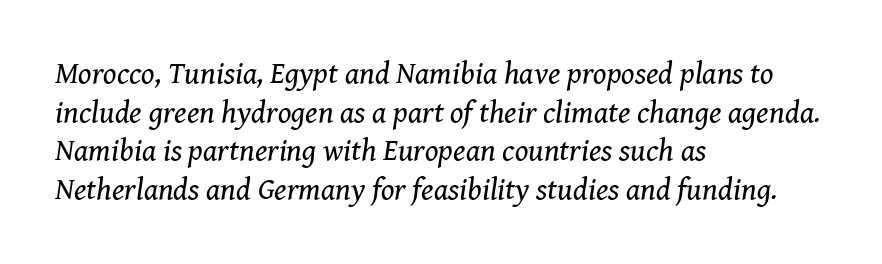
Look at the tracking — it's just the regular setting, nothing added. Slanted lettering throughout. Varying glyph widths throughout — classic text-font behaviour. This sample is left-justified, so line endings fall wherever the words run out. The string is rendered with underlining switched off. The typesetting does not lean heavy: it is not bold.
